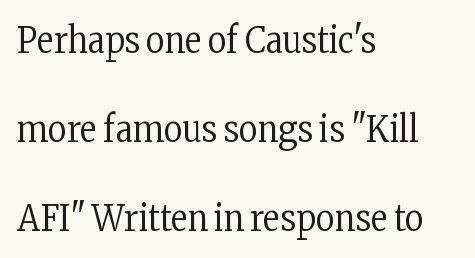
The image shows 36 px regular-weight, condensed serif type, upright; set left-aligned, loose line spacing (2.47x), normal letter spacing, not underlined; low stroke contrast and a medium x-height.
